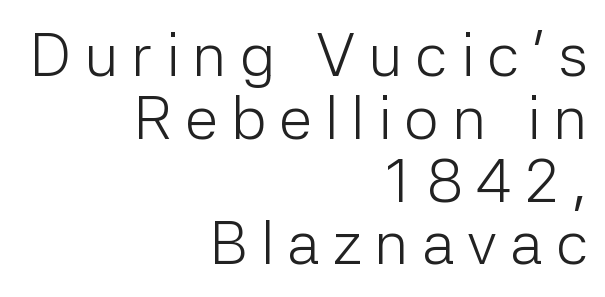
{"serif": "no", "italic": "no", "bold": "no", "weight": "light", "width": "normal", "stroke_contrast": "low", "x_height": "medium", "monospaced": "no", "underline": "no", "align": "right", "line_spacing": "tight", "line_spacing_ratio": 1.03, "letter_spacing": "wide", "letter_spacing_em": 0.21, "glyph_px": 61}
